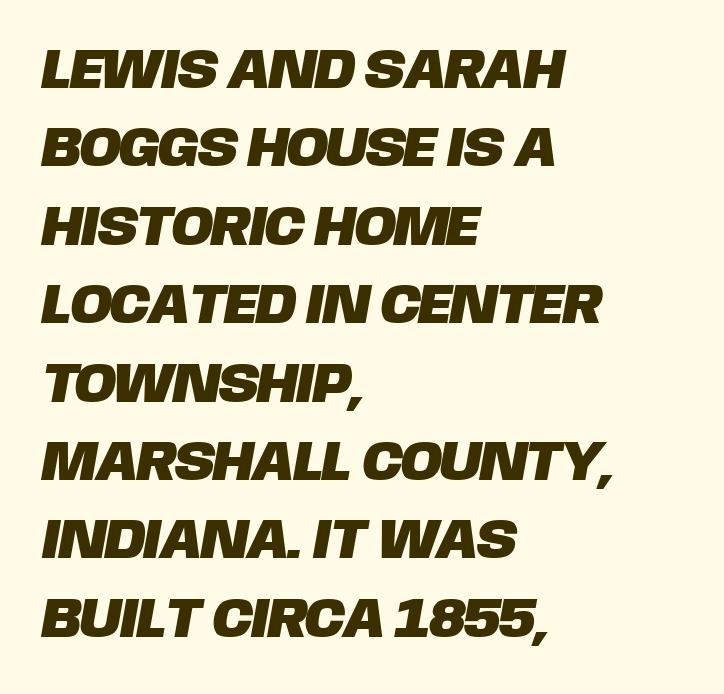
{"serif": "no", "width": "normal", "stroke_contrast": "low", "x_height": "large", "monospaced": "no", "underline": "no", "align": "left", "line_spacing": "normal", "line_spacing_ratio": 1.4, "letter_spacing": "normal", "letter_spacing_em": 0.0, "glyph_px": 56}
